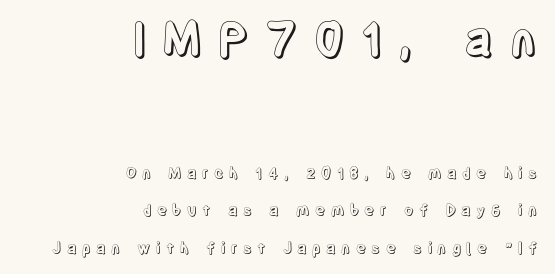
Rendered with straight, roman letterforms. The tracking reads as deliberately expanded to a designer's eye. The rendering uses a large line-height, opening up the rows. The passage shown is not underscored anywhere.
